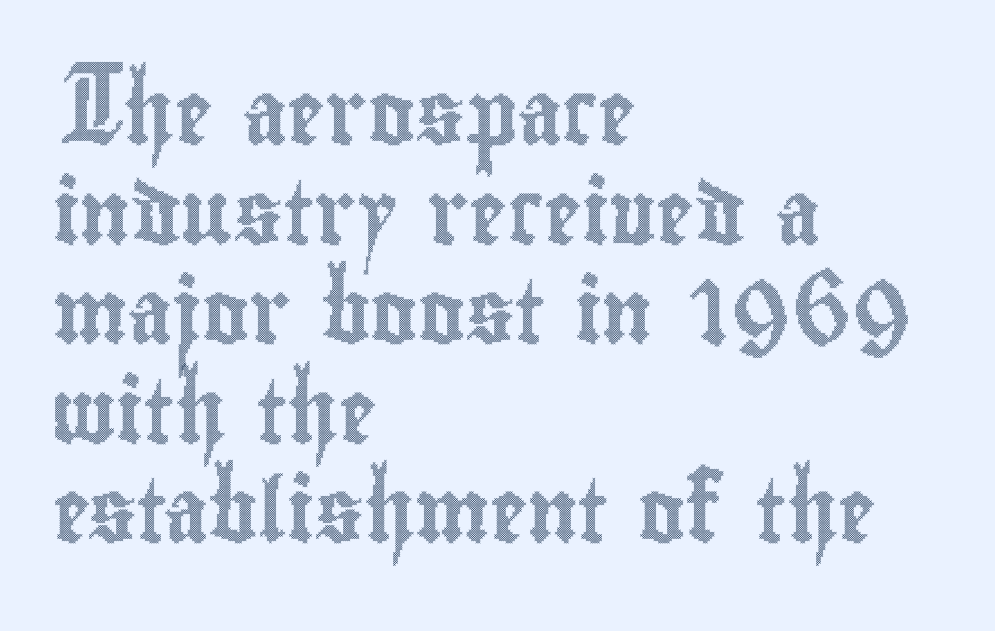
Summary of vertical rhythm: regular, with standard interline spacing. The rendering uses natural spacing where letterforms have individual widths. Here the glyphs are tracked normally, forming tight word shapes. Is the block centered? No — it sits flush against the left margin. Posture: upright roman.
